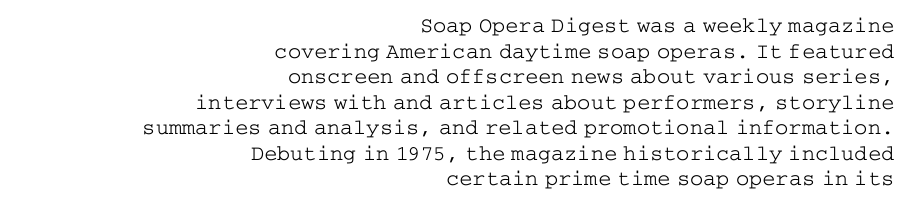
The image shows 22 px text type, upright; set right-aligned, line spacing 1.16x, normal letter spacing, not underlined.
